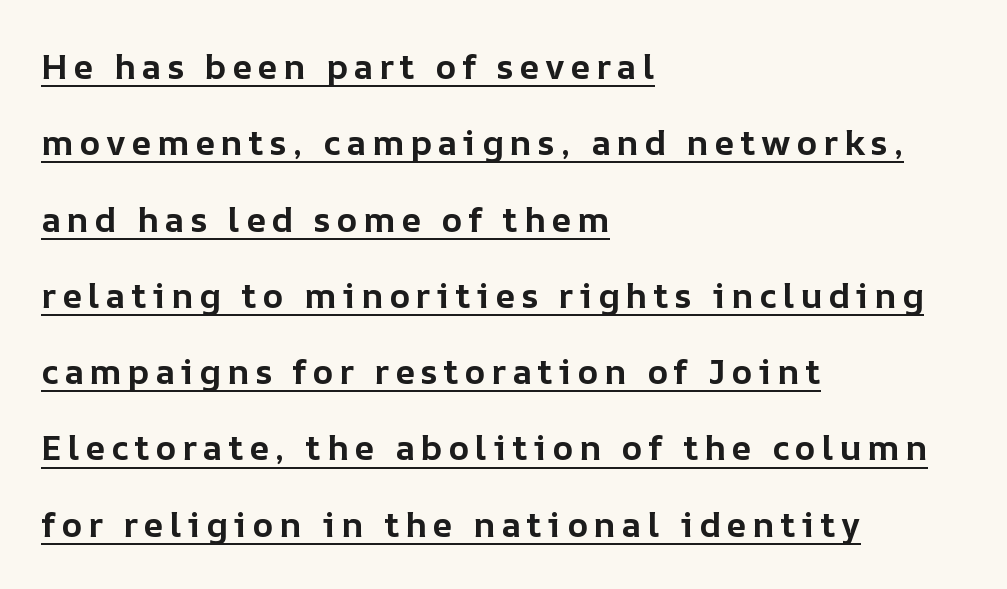
{"italic": "no", "bold": "yes", "weight": "bold", "width": "normal", "stroke_contrast": "low", "x_height": "medium", "monospaced": "no", "underline": "yes", "align": "left", "line_spacing": "loose", "line_spacing_ratio": 2.18, "glyph_px": 35}
